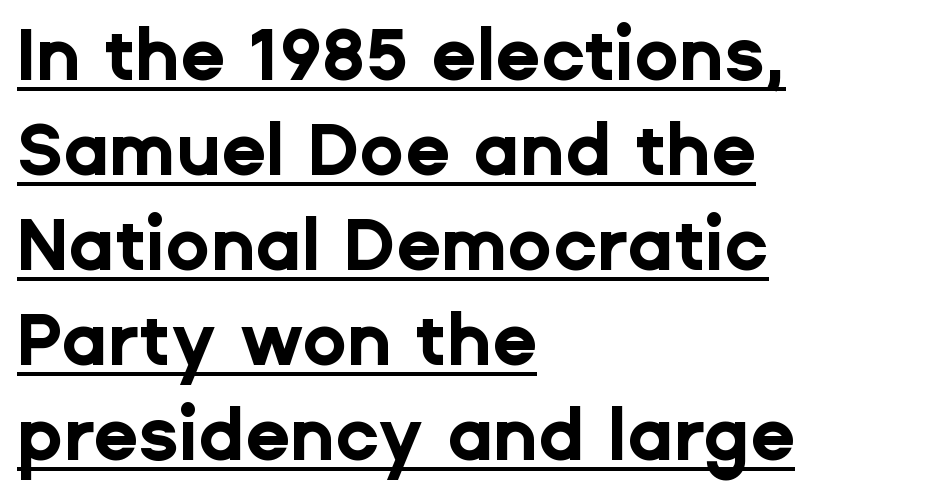
{"serif": "no", "italic": "no", "bold": "yes", "weight": "bold", "width": "normal", "stroke_contrast": "low", "x_height": "medium", "monospaced": "no", "underline": "yes", "align": "left", "line_spacing": "normal", "line_spacing_ratio": 1.3, "letter_spacing": "normal", "letter_spacing_em": 0.0, "glyph_px": 73}
